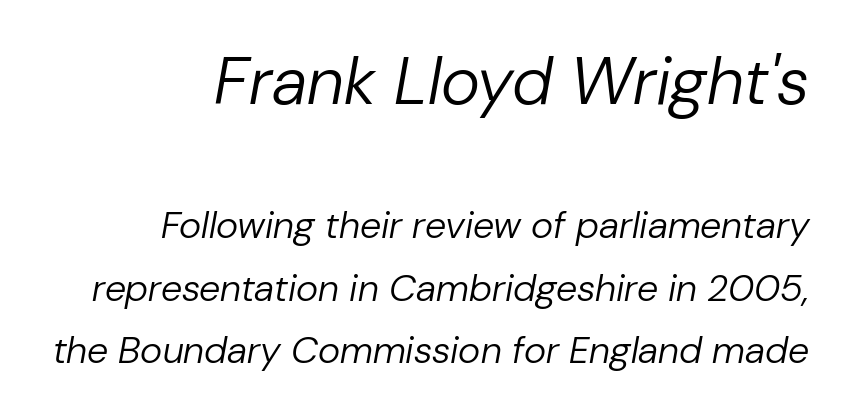
{"italic": "yes", "lean": "right", "slant_degrees": 10, "bold": "no", "weight": "regular", "width": "normal", "stroke_contrast": "low", "x_height": "medium", "monospaced": "no", "underline": "no", "align": "right", "line_spacing": "normal", "line_spacing_ratio": 1.64, "letter_spacing": "normal", "letter_spacing_em": 0.0, "larger_block": "first", "size_ratio": 1.76, "glyph_px": 67}
